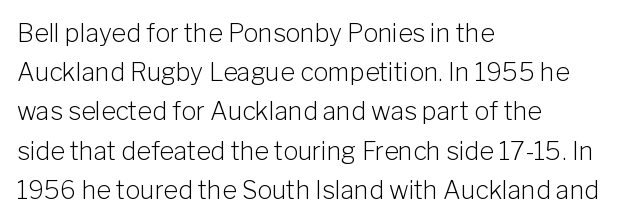
{"italic": "no", "bold": "no", "underline": "no", "align": "left", "line_spacing": "normal", "line_spacing_ratio": 1.57, "letter_spacing": "normal", "letter_spacing_em": 0.0, "glyph_px": 25}
